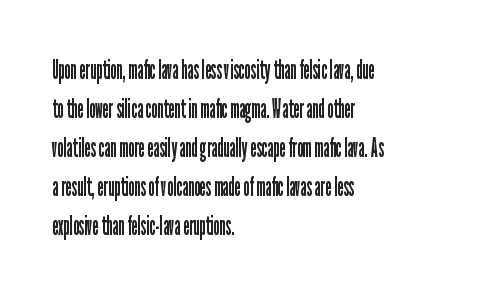
Nothing heavy about these letters — not bold at all. The block of text has a typical density, with ordinary space between rows. Posture: straight, roman, zero tilt. Quick note: underline off. The letterforms sit shoulder to shoulder at normal distance.
